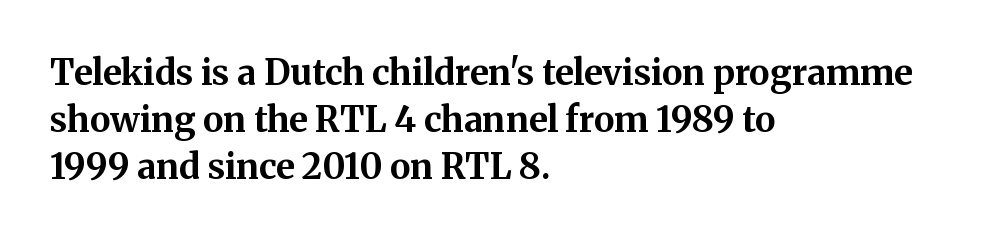
Q: Is the text bold? A: Yes.
Q: Is the text italic (slanted)? A: No, it is upright.
Q: Is the typeface a serif or a sans-serif typeface? A: Serif.
Q: Is the text underlined? A: No.
Q: How is the paragraph aligned? A: Left-aligned.
Q: Is the spacing between letters normal or unusually wide? A: Normal.
Q: Is the spacing between lines tight, normal or loose? A: Normal.
Q: Width (condensed, normal, or wide)? A: Normal.
Q: Stroke contrast? A: Medium.
Q: x-height? A: Medium.
Q: Monospaced? A: No.
